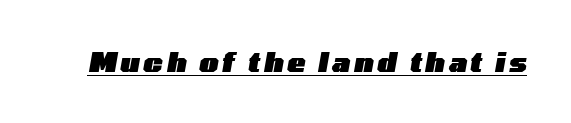
Q: Is the text bold? A: Yes.
Q: Is the text italic (slanted)? A: Yes, it leans right by about 10 degrees.
Q: Is the text underlined? A: Yes.
